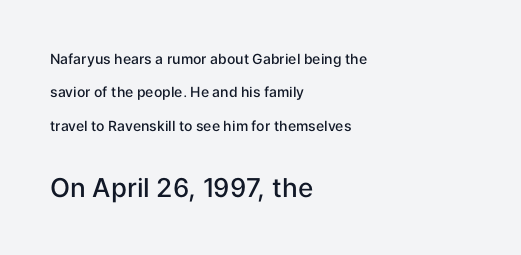
The image shows 26 px text type, upright; set left-aligned, loose line spacing (2.39x), normal letter spacing, not underlined; the second (bottom) block is 1.86x larger.
